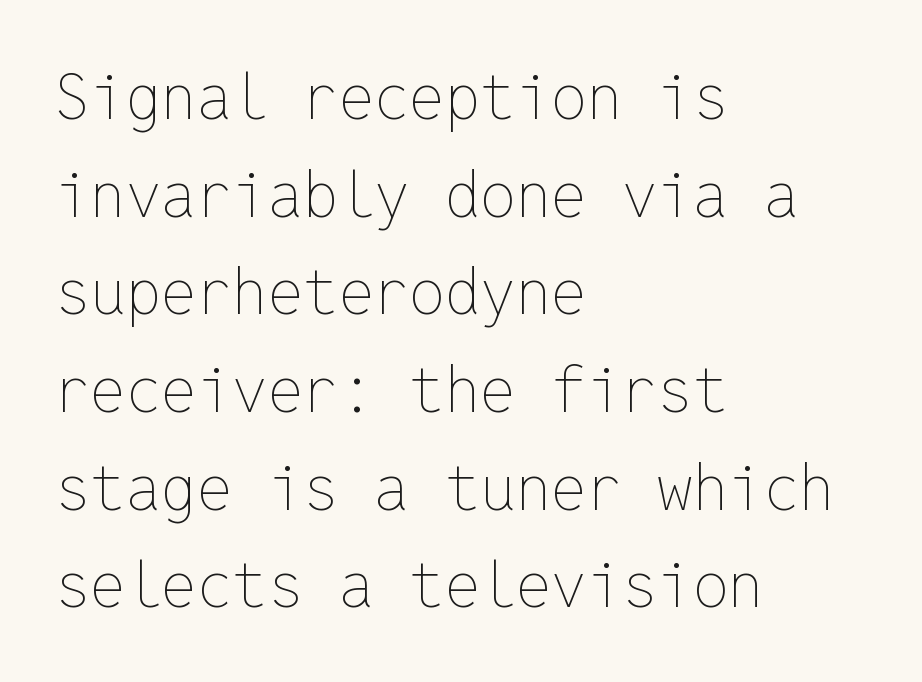
Q: Is the text bold? A: No.
Q: Is the text italic (slanted)? A: No, it is upright.
Q: Is the text underlined? A: No.
Q: How is the paragraph aligned? A: Left-aligned.
Q: Is the spacing between letters normal or unusually wide? A: Normal.
Q: Is the spacing between lines tight, normal or loose? A: Normal.
Q: Width (condensed, normal, or wide)? A: Normal.
Q: Stroke contrast? A: Low.
Q: x-height? A: Medium.
Q: Monospaced? A: Yes.
